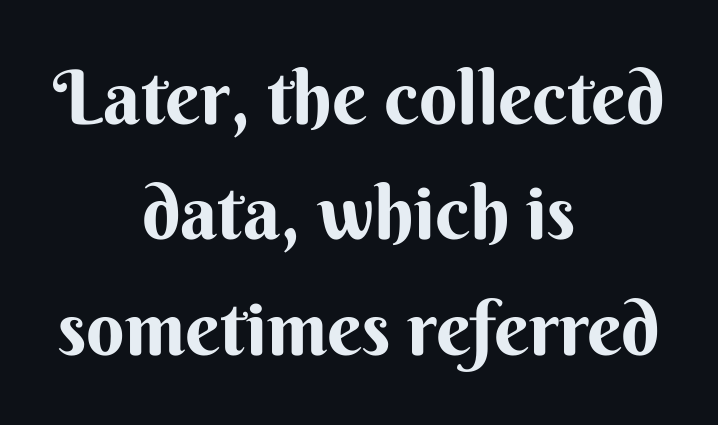
The image shows 75 px bold sans-serif type, upright; set centered, normal line spacing (1.54x), normal letter spacing, not underlined; medium stroke contrast and a small x-height.
